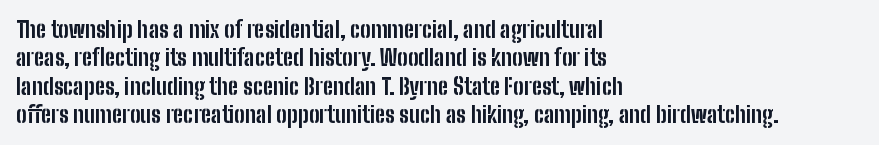
The image shows 22 px bold type, upright; set left-aligned, normal line spacing (1.29x), normal letter spacing, not underlined.
